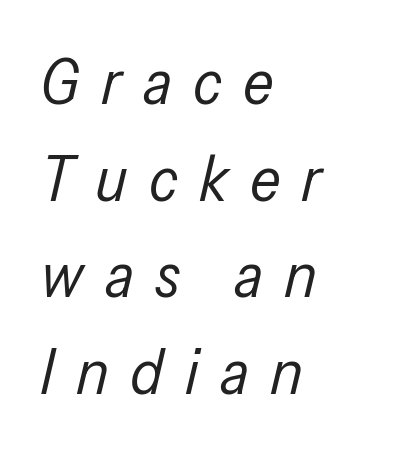
{"italic": "yes", "lean": "right", "slant_degrees": 13, "bold": "no", "weight": "regular", "width": "condensed", "stroke_contrast": "low", "x_height": "medium", "monospaced": "no", "underline": "no", "align": "left", "line_spacing": "normal", "line_spacing_ratio": 1.51, "letter_spacing": "wide", "letter_spacing_em": 0.33, "glyph_px": 64}
